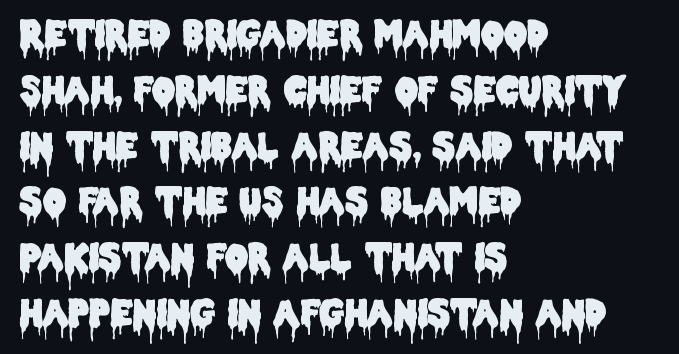
The image shows 36 px condensed sans-serif type, upright; set left-aligned, normal line spacing (1.55x), normal letter spacing, not underlined; low stroke contrast and a large x-height.
